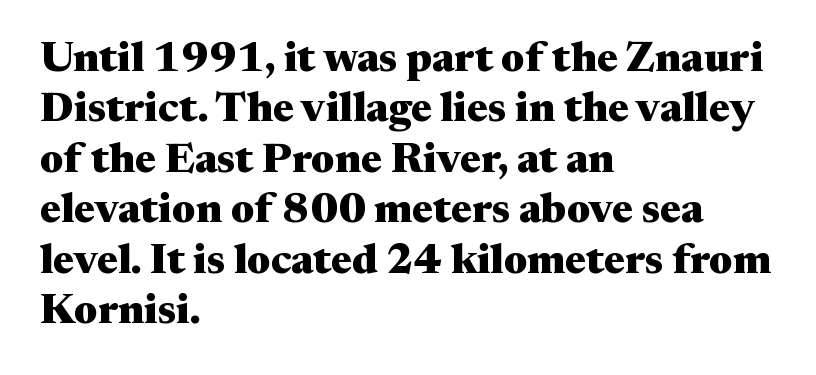
Q: Is the text bold? A: Yes.
Q: Is the text italic (slanted)? A: No, it is upright.
Q: Is the typeface a serif or a sans-serif typeface? A: Serif.
Q: Is the text underlined? A: No.
Q: How is the paragraph aligned? A: Left-aligned.
Q: Is the spacing between letters normal or unusually wide? A: Normal.
Q: Width (condensed, normal, or wide)? A: Wide.
Q: Stroke contrast? A: Medium.
Q: x-height? A: Medium.
Q: Monospaced? A: No.
